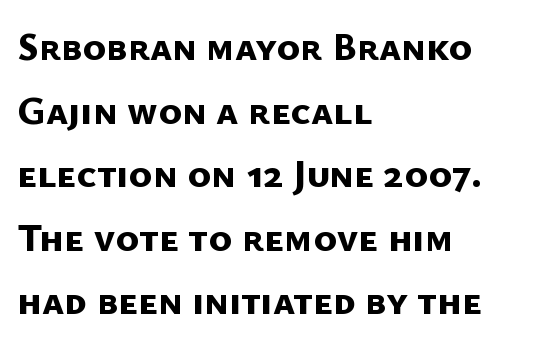
The image shows 40 px bold sans-serif type; set left-aligned, normal line spacing (1.59x), normal letter spacing, not underlined; low stroke contrast and a medium x-height.
